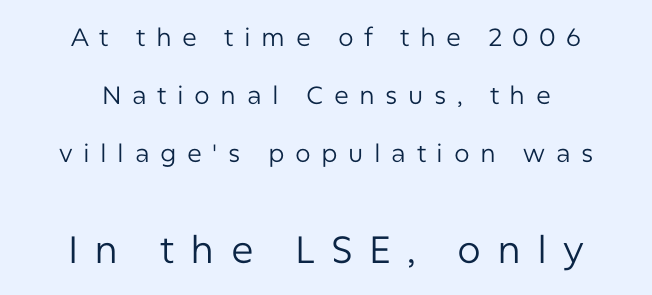
The image shows 38 px regular-weight sans-serif type, upright; set centered, loose line spacing (2.33x), unusually wide letter spacing (+0.42 em), not underlined; the second (bottom) block is 1.52x larger; low stroke contrast and a medium x-height.
